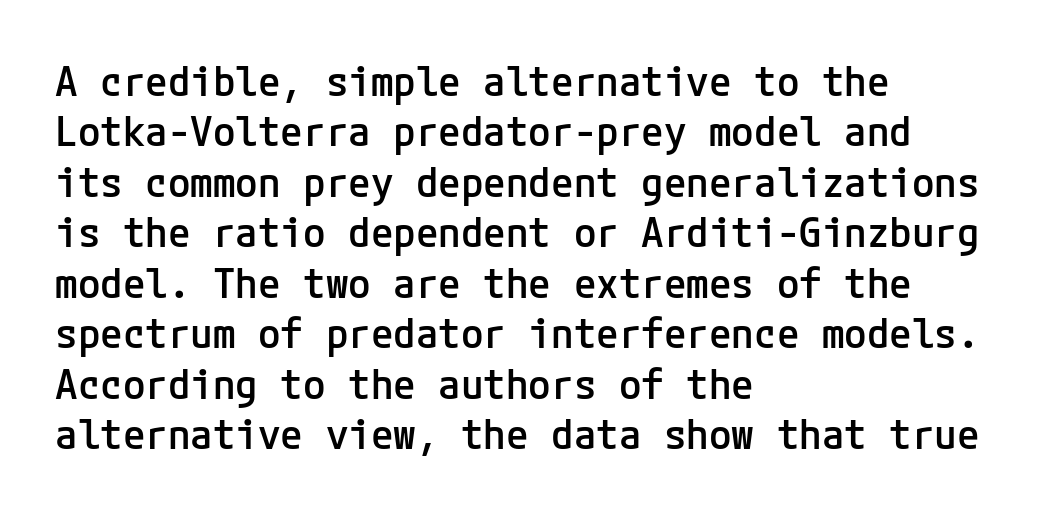
The image shows 41 px semibold sans-serif type, upright; set left-aligned, line spacing 1.23x, normal letter spacing, not underlined; low stroke contrast and a medium x-height.
